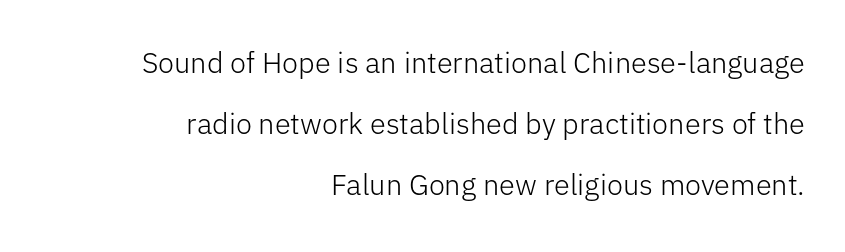
{"serif": "no", "italic": "no", "bold": "no", "weight": "light", "width": "normal", "stroke_contrast": "low", "x_height": "medium", "monospaced": "no", "underline": "no", "align": "right", "line_spacing": "loose", "line_spacing_ratio": 2.11, "letter_spacing": "normal", "letter_spacing_em": 0.0, "glyph_px": 29}
